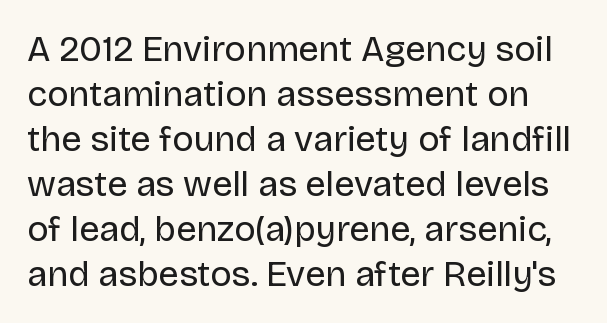
{"serif": "no", "italic": "no", "bold": "no", "weight": "regular", "width": "normal", "stroke_contrast": "low", "x_height": "large", "monospaced": "no", "underline": "no", "line_spacing": "normal", "line_spacing_ratio": 1.25, "letter_spacing": "normal", "letter_spacing_em": 0.0, "glyph_px": 36}
